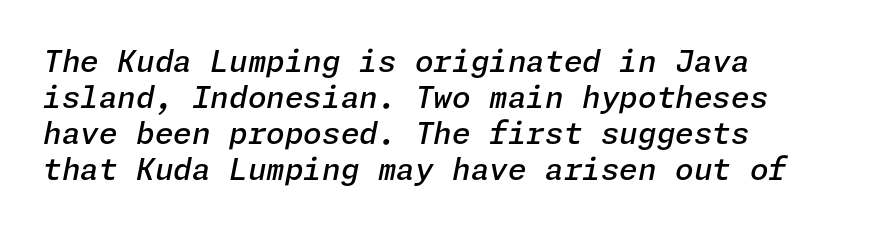
Q: Is the text bold? A: Semi-bold.
Q: Is the text italic (slanted)? A: Yes, it leans right by about 11 degrees.
Q: Is the text underlined? A: No.
Q: Is the spacing between letters normal or unusually wide? A: Normal.
Q: Width (condensed, normal, or wide)? A: Normal.
Q: Stroke contrast? A: Low.
Q: x-height? A: Medium.
